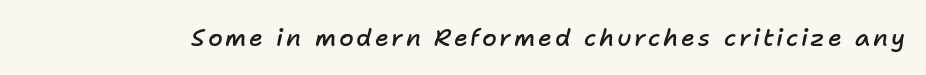
The image shows 24 px text type, italic (leaning right); set not underlined.
